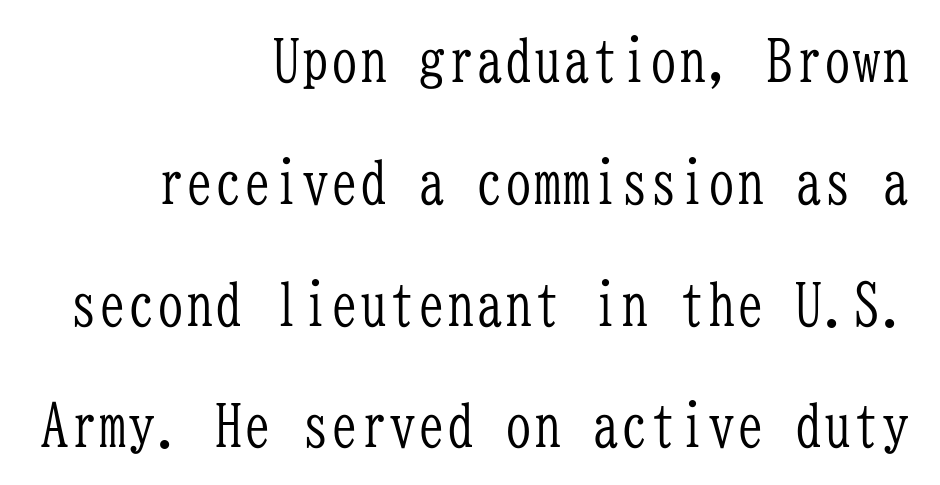
{"serif": "yes", "italic": "no", "bold": "no", "weight": "light", "width": "condensed", "stroke_contrast": "low", "x_height": "medium", "monospaced": "yes", "underline": "no", "align": "right", "line_spacing": "loose", "line_spacing_ratio": 2.1, "letter_spacing": "normal", "letter_spacing_em": 0.0, "glyph_px": 58}
